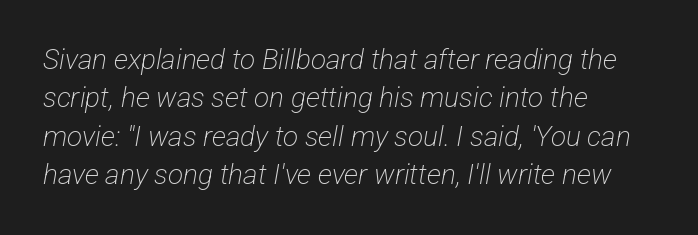
{"serif": "no", "bold": "no", "weight": "light", "width": "condensed", "stroke_contrast": "low", "x_height": "medium", "monospaced": "no", "underline": "no", "align": "left", "line_spacing": "normal", "line_spacing_ratio": 1.37, "letter_spacing": "normal", "letter_spacing_em": 0.0, "glyph_px": 28}
